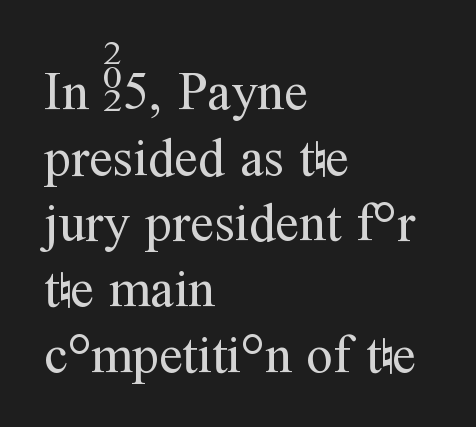
The image shows 53 px regular-weight serif type, upright; set left-aligned, line spacing 1.24x, normal letter spacing, not underlined; medium stroke contrast and a medium x-height.
